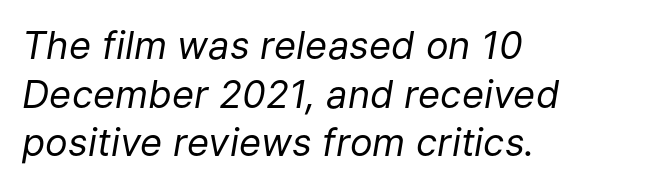
Caption: face not bold, strokes unweighted. Default kerning and tracking; the words read as compact shapes. Notice how descenders clear the ascenders below comfortably — that's standard leading. These lines are rendered in a variable-pitch font. Lines of text with bare space underneath.
